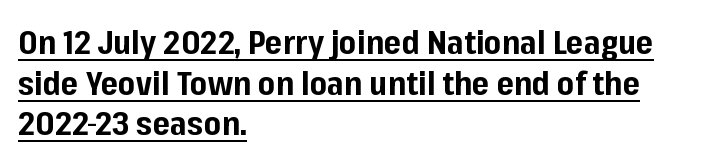
{"serif": "no", "italic": "no", "bold": "yes", "weight": "bold", "width": "normal", "stroke_contrast": "low", "x_height": "medium", "monospaced": "no", "underline": "yes", "align": "left", "line_spacing_ratio": 1.23, "letter_spacing": "normal", "letter_spacing_em": 0.0, "glyph_px": 33}
